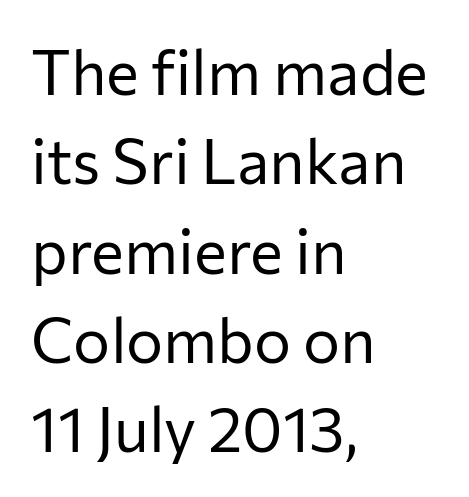
The image shows 62 px regular-weight sans-serif type, upright; set left-aligned, normal line spacing (1.44x), normal letter spacing, not underlined; low stroke contrast and a medium x-height.
